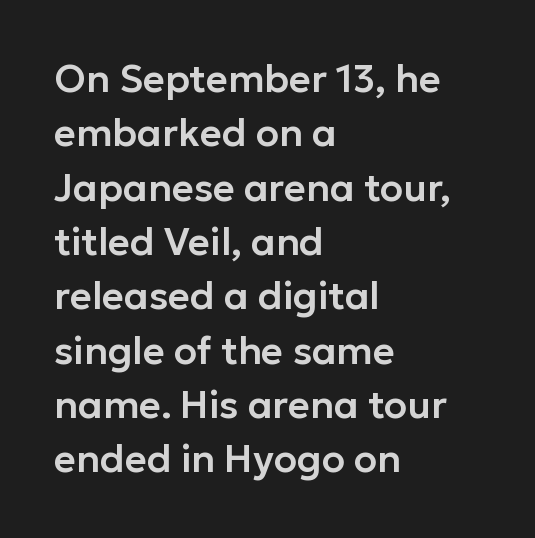
{"serif": "no", "italic": "no", "width": "normal", "stroke_contrast": "low", "x_height": "medium", "monospaced": "no", "underline": "no", "align": "left", "line_spacing": "normal", "line_spacing_ratio": 1.43, "letter_spacing": "normal", "letter_spacing_em": 0.0, "glyph_px": 38}
